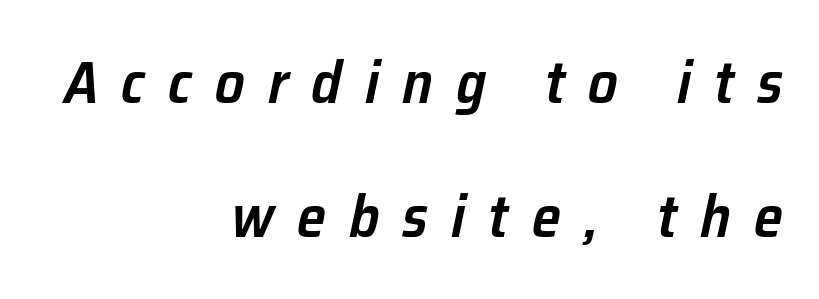
The image shows 59 px semibold type, italic (leaning right); set right-aligned, loose line spacing (2.27x), unusually wide letter spacing (+0.39 em), not underlined; low stroke contrast and a medium x-height.
